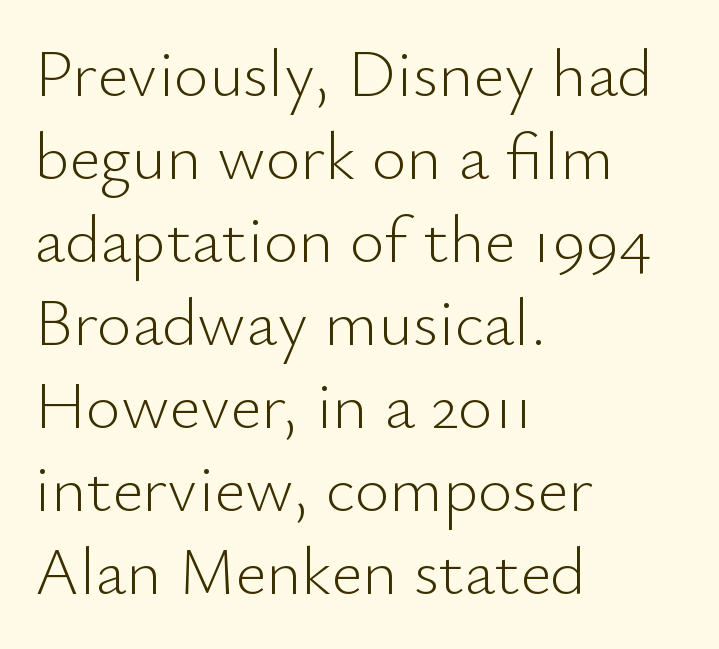
The image shows 67 px light sans-serif type, upright; set left-aligned, line spacing 1.24x, normal letter spacing, not underlined; low stroke contrast and a small x-height.
